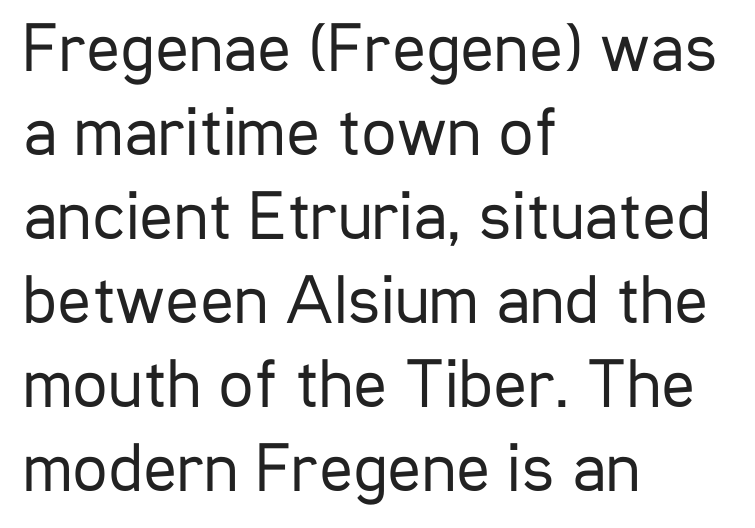
A clean baseline with only descenders dipping below it. The font family rendered here belongs to the sans-serif group. Character widths vary here, with narrow letters taking less room than wide ones. No italicization has been applied; the sample stays upright.
